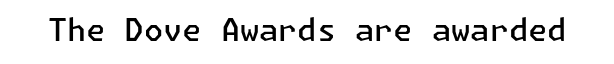
The image shows 31 px semibold sans-serif type, upright; set normal letter spacing, not underlined; low stroke contrast and a medium x-height.
